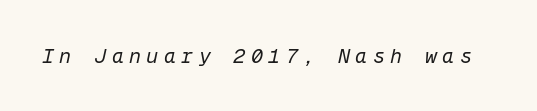
Q: Is the text bold? A: No.
Q: Is the text italic (slanted)? A: Yes, it leans right by about 12 degrees.
Q: Is the text underlined? A: No.
Q: Is the spacing between letters normal or unusually wide? A: Unusually wide.
